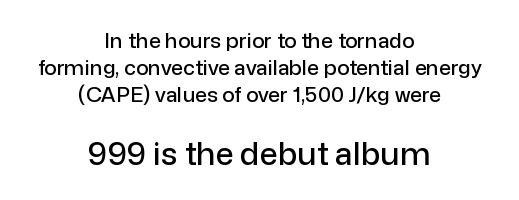
Type size steps up from the first block to the second. This sample has the flowing, uneven cadence of proportional lettering. Lines of text with bare space underneath. If you drew a line through each stem, it would be perfectly vertical. The rendering shows plain stroke endings on the letterforms — a sans-serif design. The vertical gap from one line to the next is medium.
